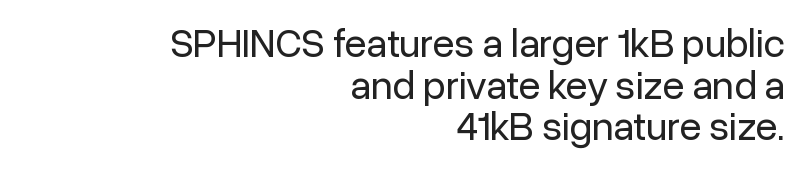
The image shows 40 px regular-weight sans-serif type, upright; set right-aligned, tight line spacing (1.04x), normal letter spacing, not underlined; low stroke contrast and a medium x-height.
